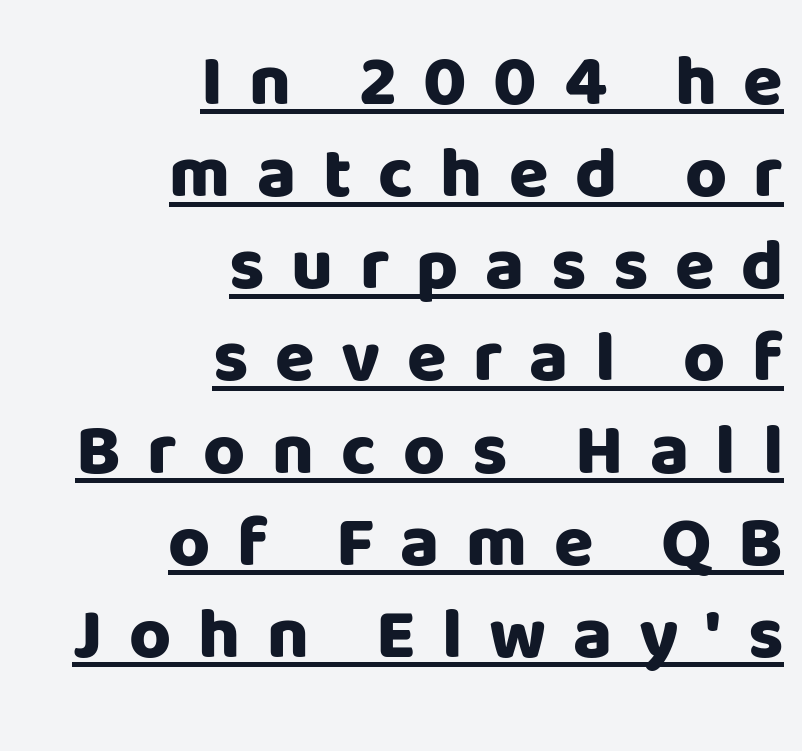
The image shows 72 px heavy sans-serif type, upright; set right-aligned, normal line spacing (1.28x), unusually wide letter spacing (+0.37 em), underlined; low stroke contrast and a large x-height.
